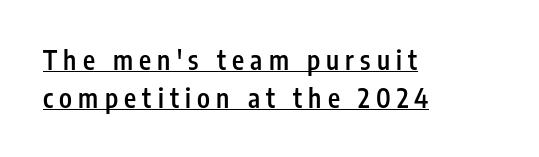
Q: Is the text bold? A: Semi-bold.
Q: Is the text italic (slanted)? A: No, it is upright.
Q: Is the text underlined? A: Yes.
Q: How is the paragraph aligned? A: Left-aligned.
Q: Is the spacing between letters normal or unusually wide? A: Unusually wide.
Q: Is the spacing between lines tight, normal or loose? A: Normal.
